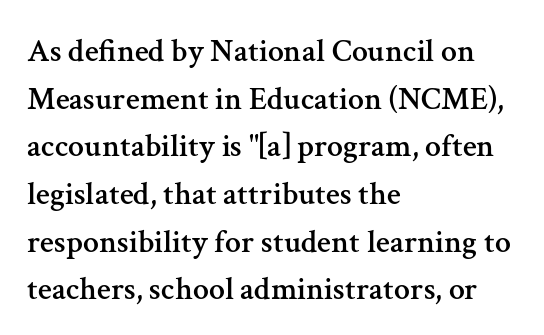
Q: Is the text italic (slanted)? A: No, it is upright.
Q: Is the typeface a serif or a sans-serif typeface? A: Serif.
Q: Is the text underlined? A: No.
Q: How is the paragraph aligned? A: Left-aligned.
Q: Is the spacing between letters normal or unusually wide? A: Normal.
Q: Is the spacing between lines tight, normal or loose? A: Normal.
Q: Width (condensed, normal, or wide)? A: Normal.
Q: Stroke contrast? A: Medium.
Q: x-height? A: Medium.
Q: Monospaced? A: No.
